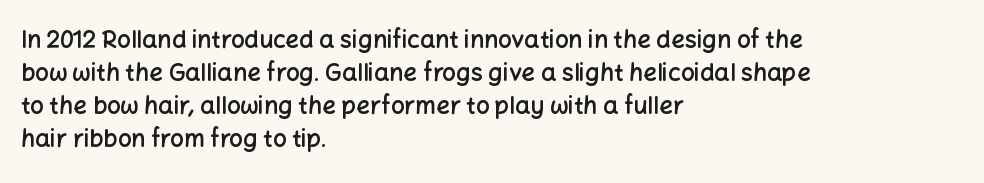
Q: Is the text bold? A: Semi-bold.
Q: Is the text italic (slanted)? A: No, it is upright.
Q: Is the text underlined? A: No.
Q: How is the paragraph aligned? A: Left-aligned.
Q: Is the spacing between letters normal or unusually wide? A: Normal.
Q: Is the spacing between lines tight, normal or loose? A: Normal.
